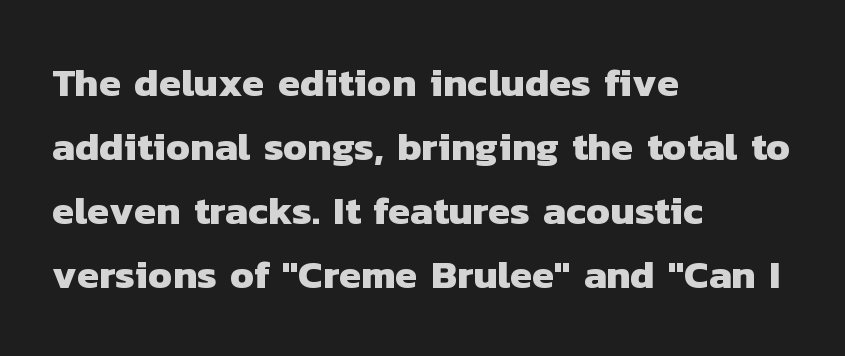
The rendering uses natural spacing where letterforms have individual widths. The gaps between neighbouring characters are ordinary and unremarkable. The rows are spaced the way most documents space them. These lines carry a lot of weight — the face is fully bold. These lines are set flush left with a ragged right edge.
